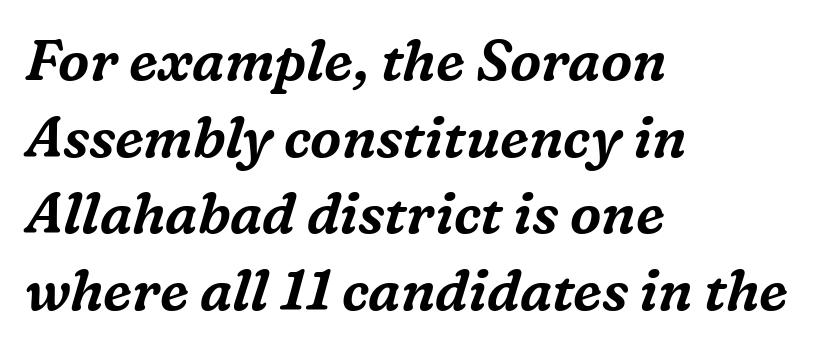
The image shows 56 px serif type, italic (leaning right); set left-aligned, normal line spacing (1.37x), normal letter spacing, not underlined; medium stroke contrast and a medium x-height.
